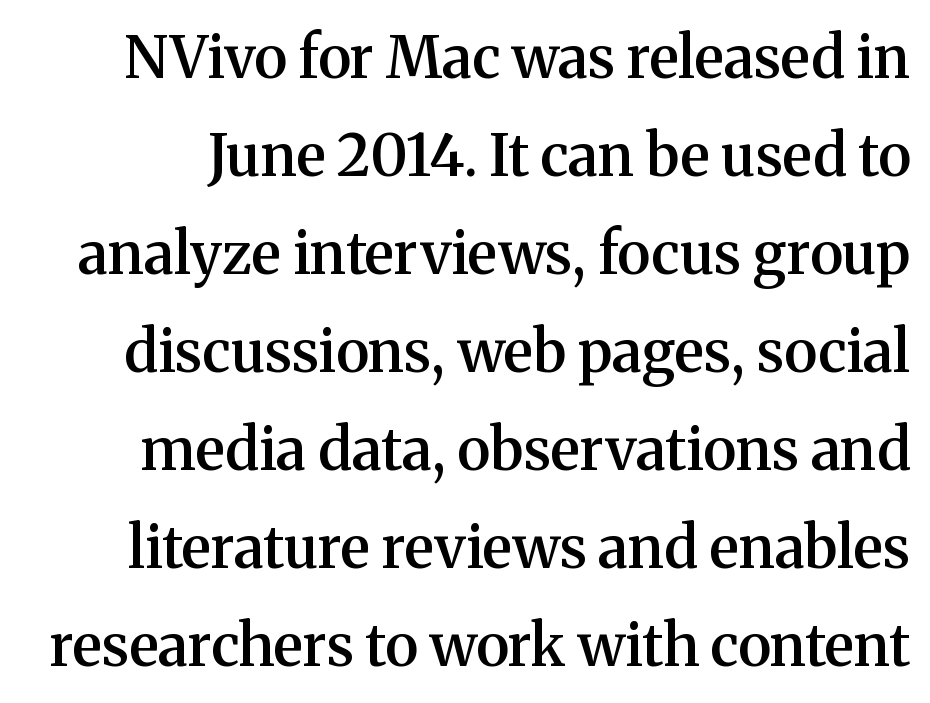
{"serif": "yes", "italic": "no", "bold": "semi", "weight": "semibold", "width": "normal", "stroke_contrast": "medium", "x_height": "medium", "monospaced": "no", "underline": "no", "line_spacing": "normal", "line_spacing_ratio": 1.69, "letter_spacing": "normal", "letter_spacing_em": 0.0, "glyph_px": 58}
